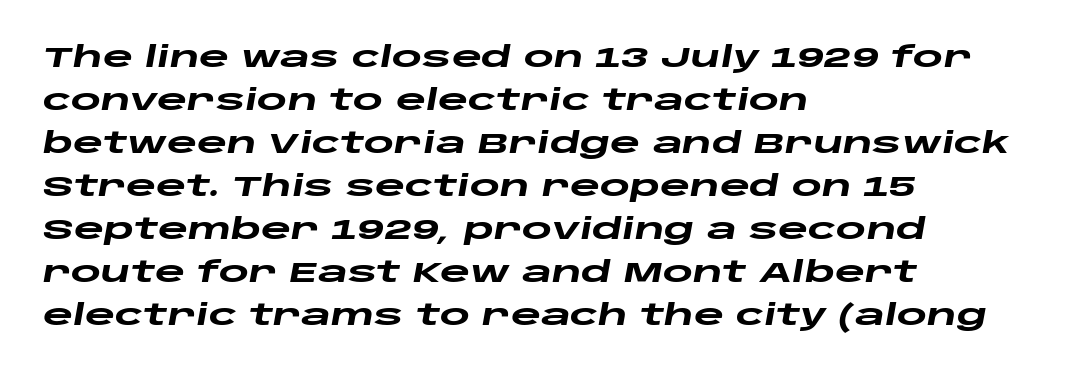
Q: Is the text bold? A: Yes.
Q: Is the text italic (slanted)? A: Yes, it leans right by about 10 degrees.
Q: Is the text underlined? A: No.
Q: How is the paragraph aligned? A: Left-aligned.
Q: Is the spacing between letters normal or unusually wide? A: Normal.
Q: Is the spacing between lines tight, normal or loose? A: Normal.
Q: Width (condensed, normal, or wide)? A: Wide.
Q: Stroke contrast? A: Low.
Q: x-height? A: Large.
Q: Monospaced? A: No.
